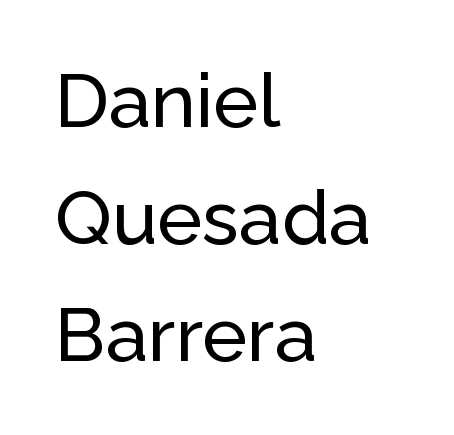
The image shows 76 px sans-serif type, upright; set left-aligned, normal line spacing (1.54x), normal letter spacing, not underlined; low stroke contrast and a medium x-height.
